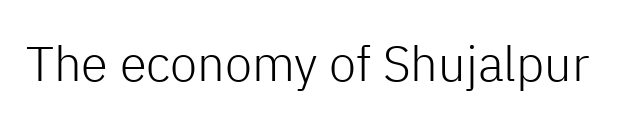
Ink coverage per letter is moderate at most. The glyphs are unaccompanied by any horizontal stroke below them. This is the regular roman posture of the typeface. Letter spacing: default.
